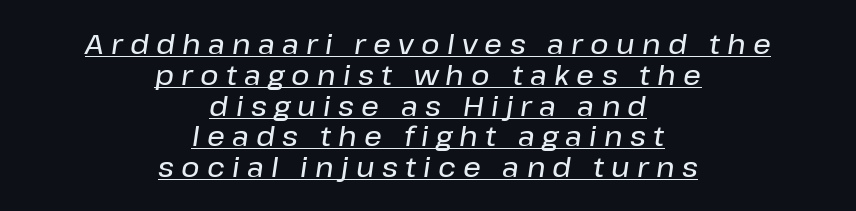
Q: Is the text italic (slanted)? A: Yes, it leans right by about 8 degrees.
Q: Is the text underlined? A: Yes.
Q: How is the paragraph aligned? A: Centered.
Q: Is the spacing between letters normal or unusually wide? A: Unusually wide.
Q: Is the spacing between lines tight, normal or loose? A: Tight.
Q: Width (condensed, normal, or wide)? A: Normal.
Q: Stroke contrast? A: Low.
Q: x-height? A: Medium.
Q: Monospaced? A: No.
